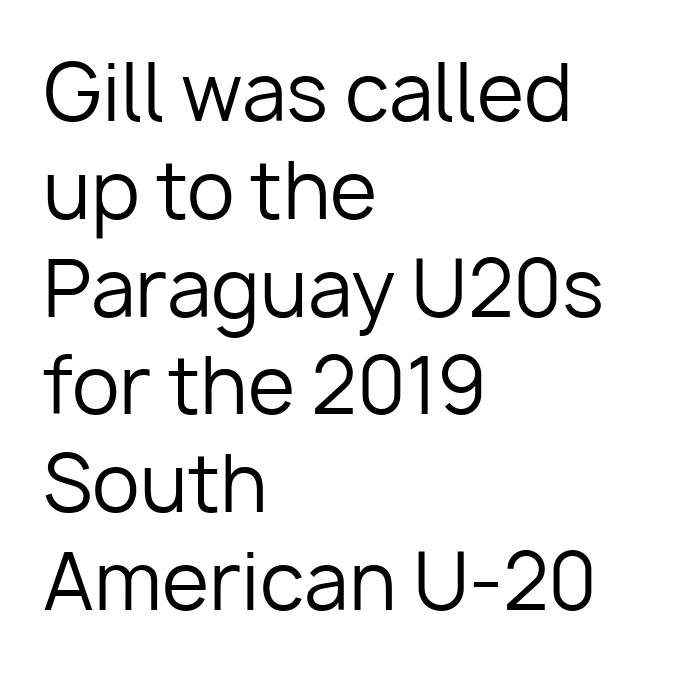
The space between consecutive lines is moderate. Quick note: not italic, upright. The font sits on the lighter half of the weight spectrum, regular included. Spacing verdict: proportional, widths tailored to each character. The glyphs in this specimen are sans serif.
